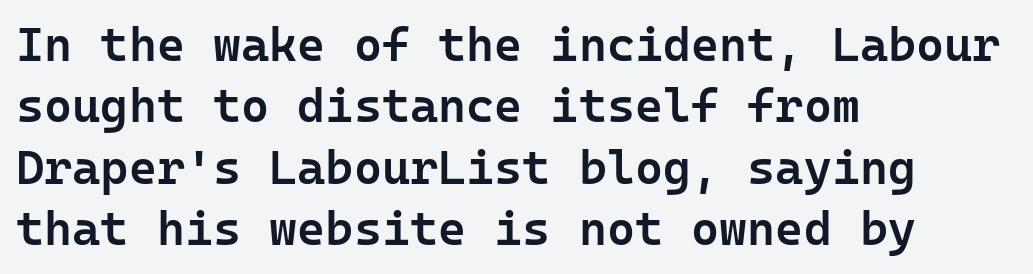
The image shows 48 px semibold sans-serif type, upright; set left-aligned, normal line spacing (1.28x), normal letter spacing, not underlined; low stroke contrast and a medium x-height.
